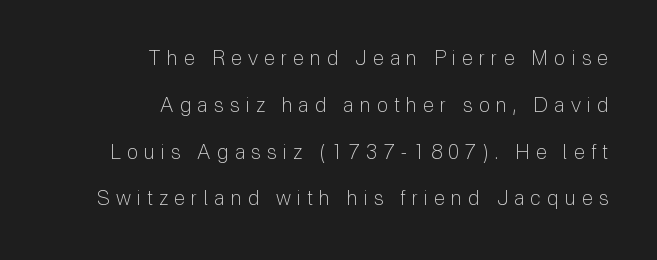
{"italic": "no", "bold": "no", "underline": "no", "align": "right", "line_spacing": "loose", "line_spacing_ratio": 2.34, "letter_spacing": "wide", "letter_spacing_em": 0.32, "glyph_px": 20}
